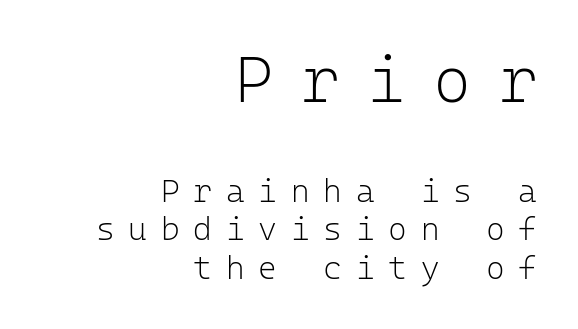
Descender tails drop into unmarked territory. Is the stroke heavy? The answer is a plain regular-or-lighter. A typesetter would label this face a sans. This layout puts the oversized block above and the modest block below. Think of a typewriter: that constant character pitch is what you see here. The line texture is sparse and dotted thanks to wide tracking.
